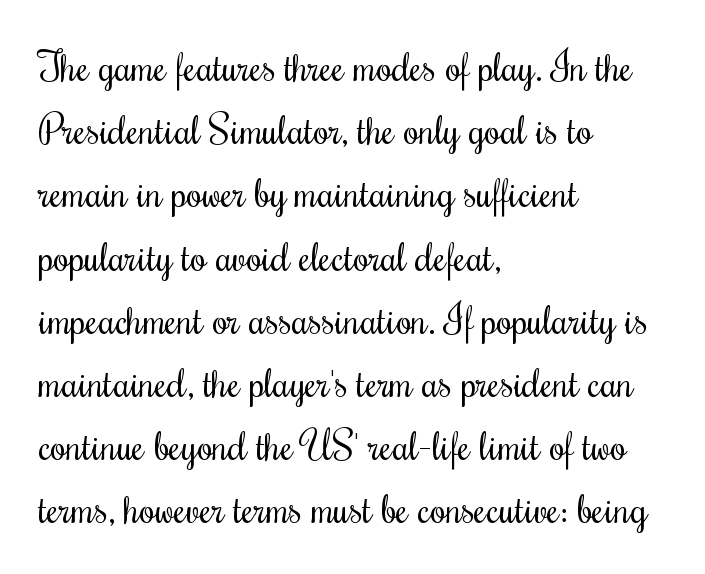
{"bold": "no", "weight": "regular", "width": "condensed", "stroke_contrast": "medium", "x_height": "small", "monospaced": "no", "underline": "no", "align": "left", "line_spacing": "normal", "line_spacing_ratio": 1.58, "letter_spacing": "normal", "letter_spacing_em": 0.0, "glyph_px": 40}
